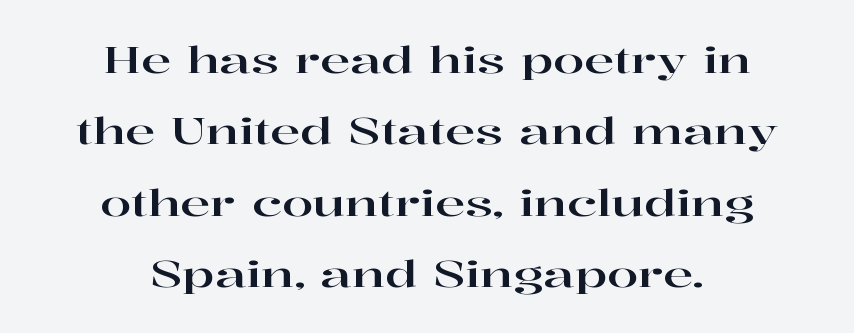
{"serif": "yes", "italic": "no", "width": "wide", "stroke_contrast": "high", "x_height": "medium", "monospaced": "no", "underline": "no", "align": "center", "line_spacing": "loose", "line_spacing_ratio": 1.98, "letter_spacing": "normal", "letter_spacing_em": 0.0, "glyph_px": 36}
